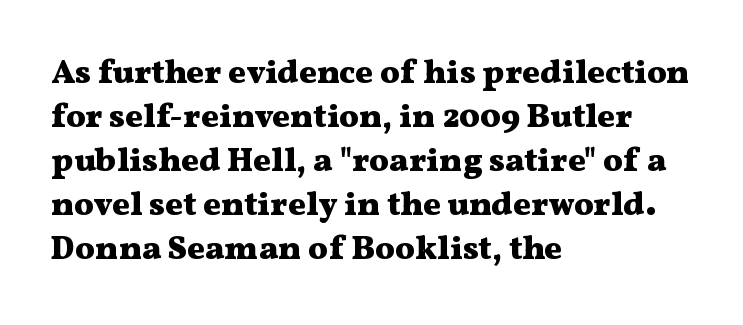
If you drew a ruler down the left edge, every line would touch it. Nope, not italic — everything's standing straight. Letterform terminals end in serifs throughout the passage. Decoration check: the copy has no underline. Varying glyph widths throughout — classic text-font behaviour.
